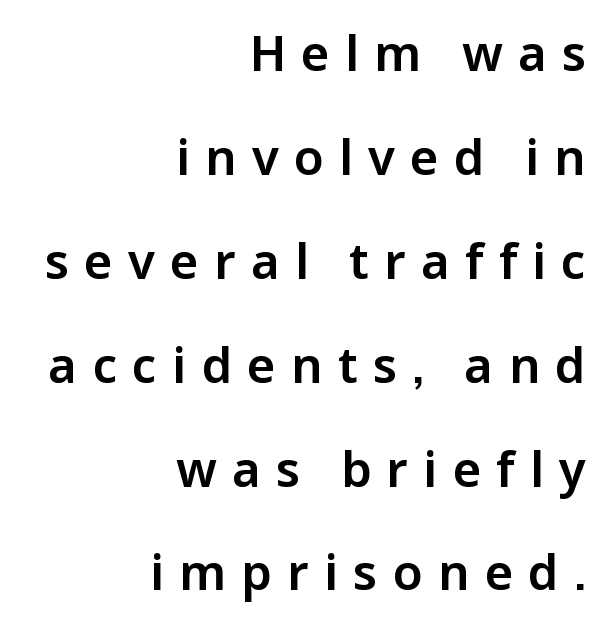
Q: Is the text italic (slanted)? A: No, it is upright.
Q: Is the typeface a serif or a sans-serif typeface? A: Sans-serif.
Q: Is the text underlined? A: No.
Q: How is the paragraph aligned? A: Right-aligned.
Q: Is the spacing between letters normal or unusually wide? A: Unusually wide.
Q: Is the spacing between lines tight, normal or loose? A: Loose.
Q: Width (condensed, normal, or wide)? A: Normal.
Q: Stroke contrast? A: Low.
Q: x-height? A: Medium.
Q: Monospaced? A: No.
